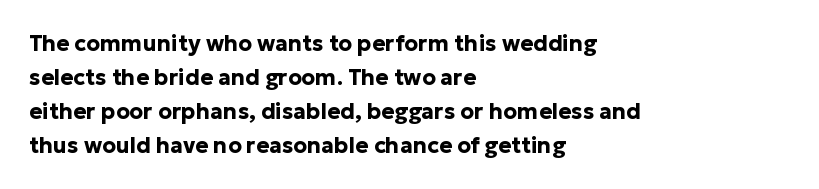
Q: Is the text bold? A: Yes.
Q: Is the text italic (slanted)? A: No, it is upright.
Q: Is the text underlined? A: No.
Q: How is the paragraph aligned? A: Left-aligned.
Q: Is the spacing between letters normal or unusually wide? A: Normal.
Q: Is the spacing between lines tight, normal or loose? A: Normal.
